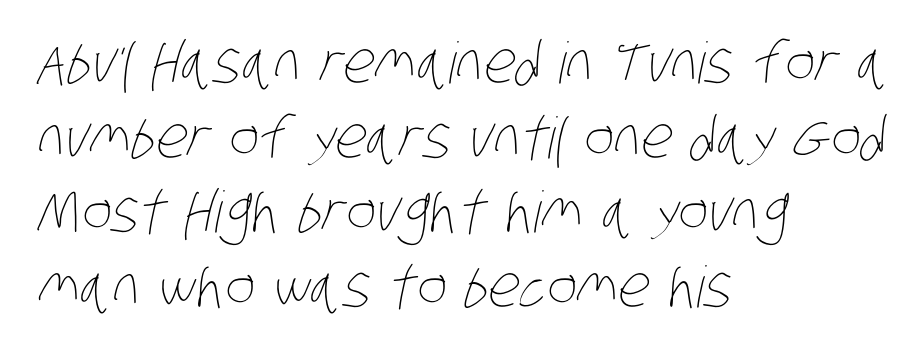
{"bold": "no", "weight": "thin", "width": "condensed", "stroke_contrast": "low", "x_height": "large", "monospaced": "no", "underline": "no", "align": "left", "line_spacing": "normal", "line_spacing_ratio": 1.31, "letter_spacing": "normal", "letter_spacing_em": 0.0, "glyph_px": 57}
